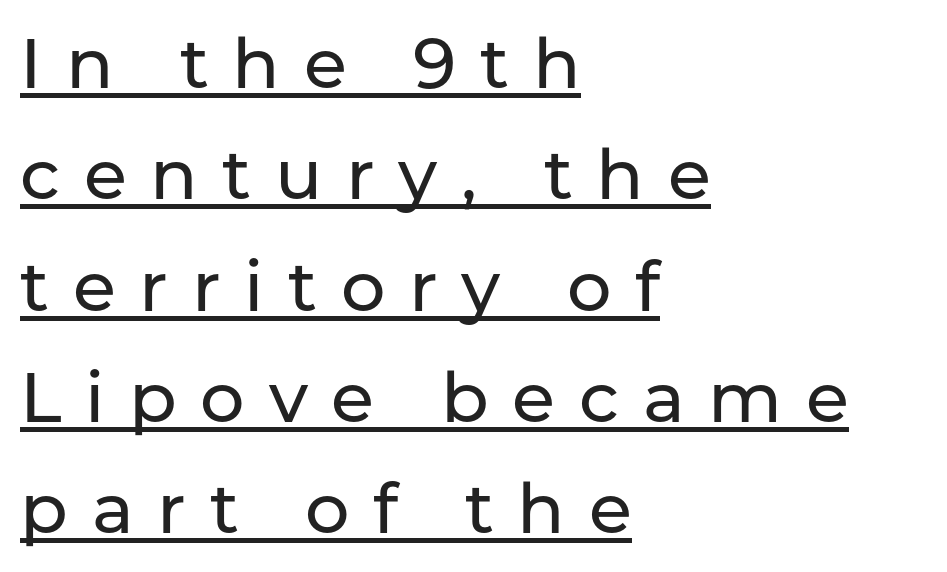
Q: Is the text italic (slanted)? A: No, it is upright.
Q: Is the typeface a serif or a sans-serif typeface? A: Sans-serif.
Q: Is the text underlined? A: Yes.
Q: How is the paragraph aligned? A: Left-aligned.
Q: Is the spacing between letters normal or unusually wide? A: Unusually wide.
Q: Is the spacing between lines tight, normal or loose? A: Normal.
Q: Width (condensed, normal, or wide)? A: Normal.
Q: Stroke contrast? A: Low.
Q: x-height? A: Medium.
Q: Monospaced? A: No.
